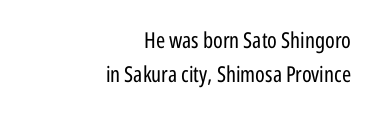
Q: Is the text bold? A: No.
Q: Is the text italic (slanted)? A: No, it is upright.
Q: Is the text underlined? A: No.
Q: How is the paragraph aligned? A: Right-aligned.
Q: Is the spacing between letters normal or unusually wide? A: Normal.
Q: Is the spacing between lines tight, normal or loose? A: Normal.
